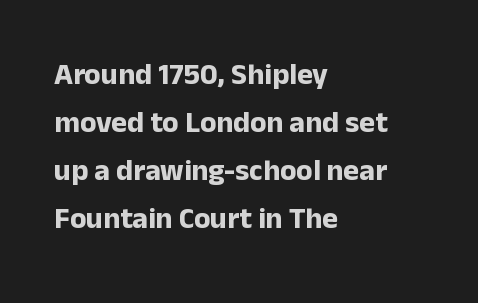
Is there much room between lines? A standard amount, neither cramped nor airy. I'd call this a sans setting — the letters go barefoot. Short and long lines alike share a common starting point at left. Honestly, the letter spacing is just normal — you wouldn't notice it. Here the designer chose a conventional face with non-uniform glyph widths.
